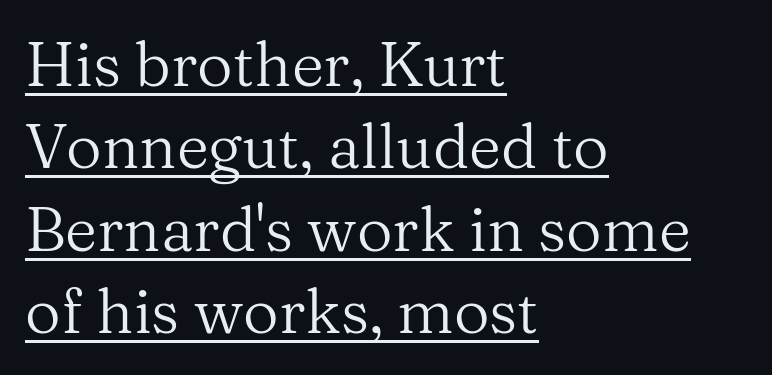
Which margin do the lines hug? The left one — the right edge is uneven. This sample has the flowing, uneven cadence of proportional lettering. Note: serifs present on the glyphs. Vertical strokes here are truly vertical.
